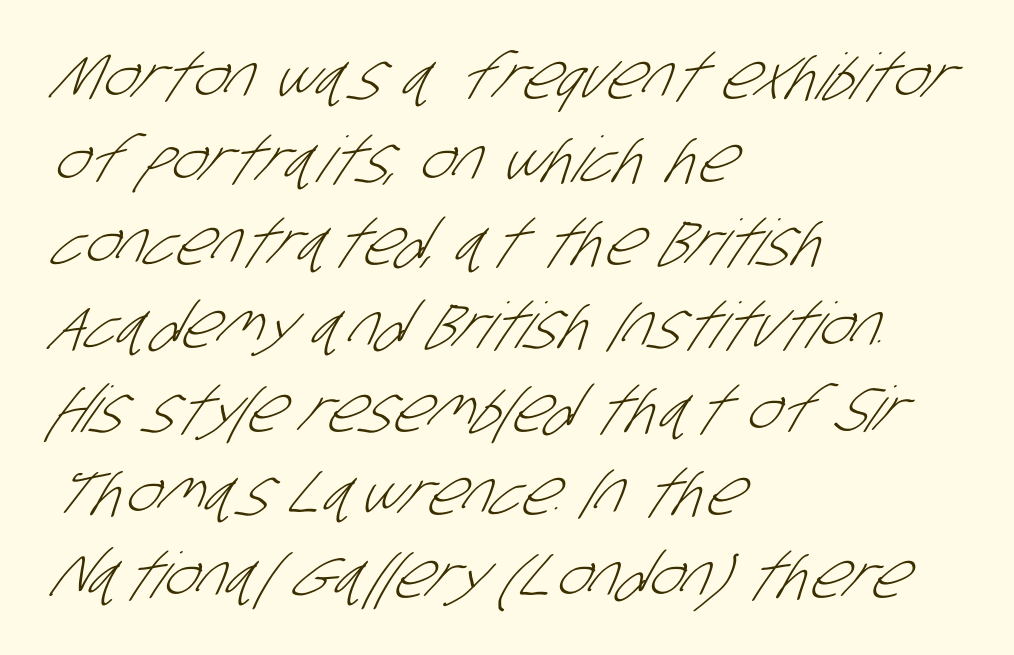
{"serif": "no", "bold": "no", "weight": "light", "width": "condensed", "stroke_contrast": "low", "x_height": "large", "monospaced": "no", "underline": "no", "align": "left", "line_spacing": "normal", "line_spacing_ratio": 1.32, "letter_spacing": "normal", "letter_spacing_em": 0.0, "glyph_px": 63}
